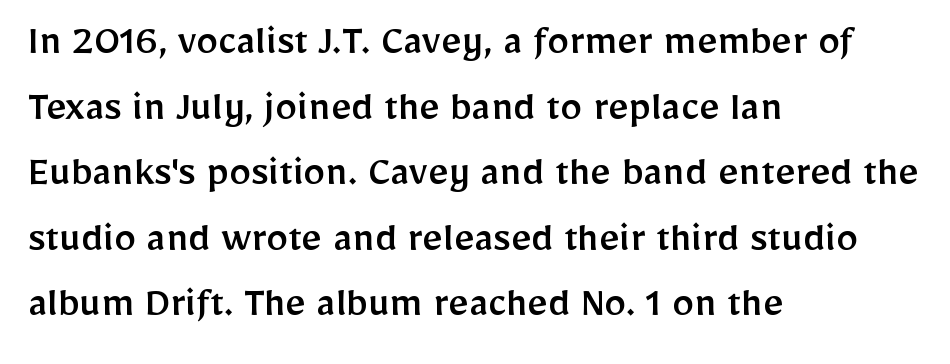
Q: Is the text italic (slanted)? A: No, it is upright.
Q: Is the typeface a serif or a sans-serif typeface? A: Sans-serif.
Q: Is the text underlined? A: No.
Q: How is the paragraph aligned? A: Left-aligned.
Q: Is the spacing between letters normal or unusually wide? A: Normal.
Q: Is the spacing between lines tight, normal or loose? A: Normal.
Q: Width (condensed, normal, or wide)? A: Normal.
Q: Stroke contrast? A: Low.
Q: x-height? A: Medium.
Q: Monospaced? A: No.
